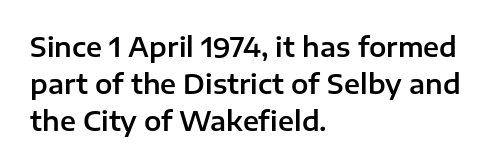
The image shows 26 px text type, upright; set left-aligned, normal line spacing (1.42x), normal letter spacing, not underlined.
